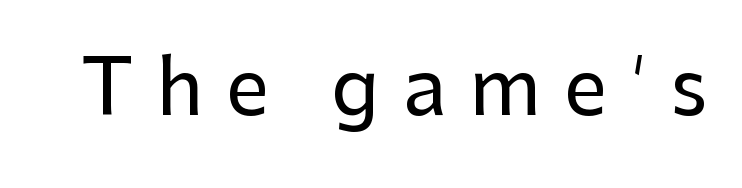
The passage shown is typed in a proportional face where columns would drift. Underline: absent. Posture: vertical. Display-style spreading of the glyphs; the letterfit is very open. Unlike a traditional serif, this face leaves its strokes unadorned.
